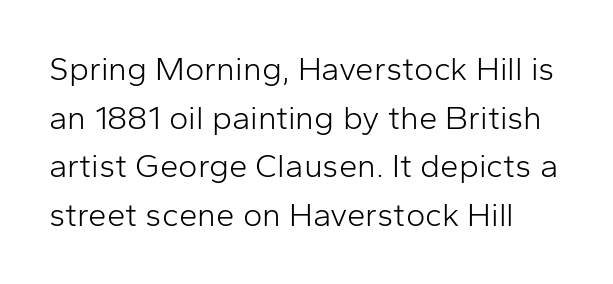
{"serif": "no", "italic": "no", "bold": "no", "weight": "light", "width": "normal", "stroke_contrast": "low", "x_height": "medium", "monospaced": "no", "underline": "no", "line_spacing": "normal", "line_spacing_ratio": 1.47, "letter_spacing": "normal", "letter_spacing_em": 0.0, "glyph_px": 33}
